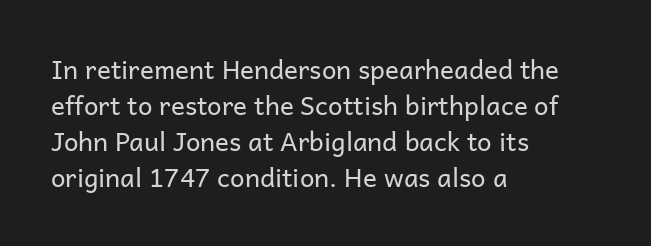
The image shows 26 px text type, upright; set left-aligned, normal line spacing (1.39x), normal letter spacing, not underlined.
